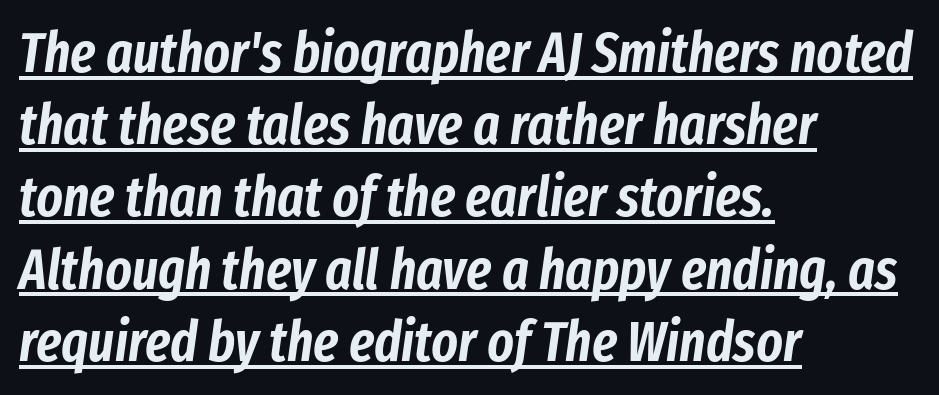
Q: Is the text italic (slanted)? A: Yes, it leans right by about 8 degrees.
Q: Is the text underlined? A: Yes.
Q: How is the paragraph aligned? A: Left-aligned.
Q: Is the spacing between letters normal or unusually wide? A: Normal.
Q: Is the spacing between lines tight, normal or loose? A: Normal.
Q: Width (condensed, normal, or wide)? A: Condensed.
Q: Stroke contrast? A: Low.
Q: x-height? A: Medium.
Q: Monospaced? A: No.
